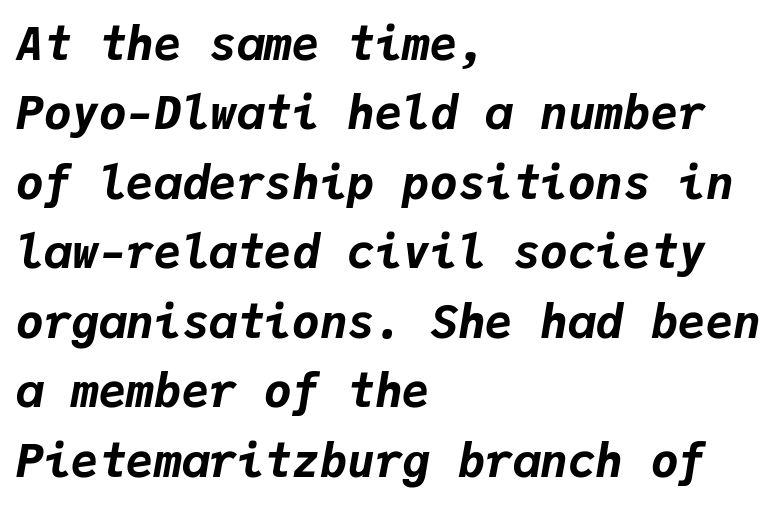
{"italic": "yes", "lean": "right", "slant_degrees": 9, "bold": "yes", "weight": "bold", "width": "normal", "stroke_contrast": "low", "x_height": "medium", "monospaced": "yes", "underline": "no", "align": "left", "line_spacing": "normal", "line_spacing_ratio": 1.51, "letter_spacing": "normal", "letter_spacing_em": 0.0, "glyph_px": 46}
